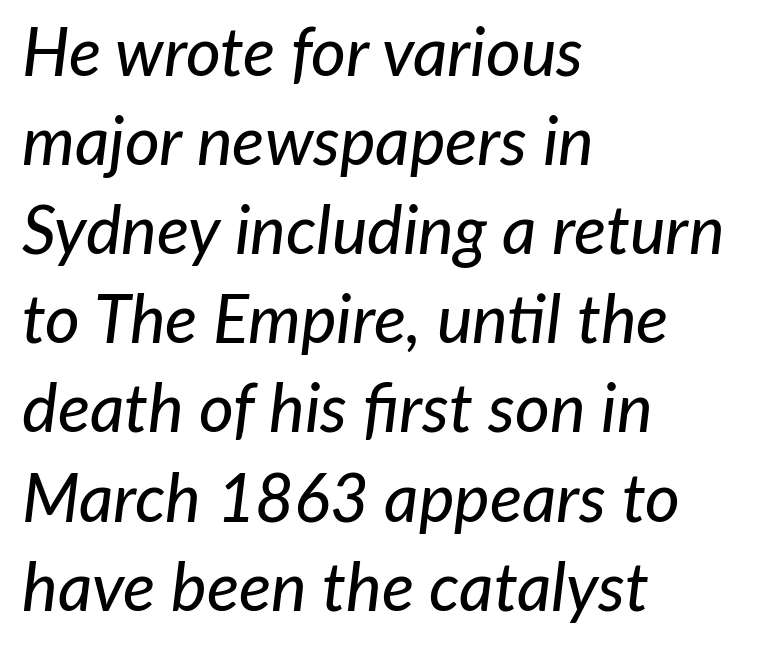
Q: Is the text italic (slanted)? A: Yes, it leans right by about 7 degrees.
Q: Is the text underlined? A: No.
Q: How is the paragraph aligned? A: Left-aligned.
Q: Is the spacing between letters normal or unusually wide? A: Normal.
Q: Is the spacing between lines tight, normal or loose? A: Normal.
Q: Width (condensed, normal, or wide)? A: Normal.
Q: Stroke contrast? A: Low.
Q: x-height? A: Medium.
Q: Monospaced? A: No.
